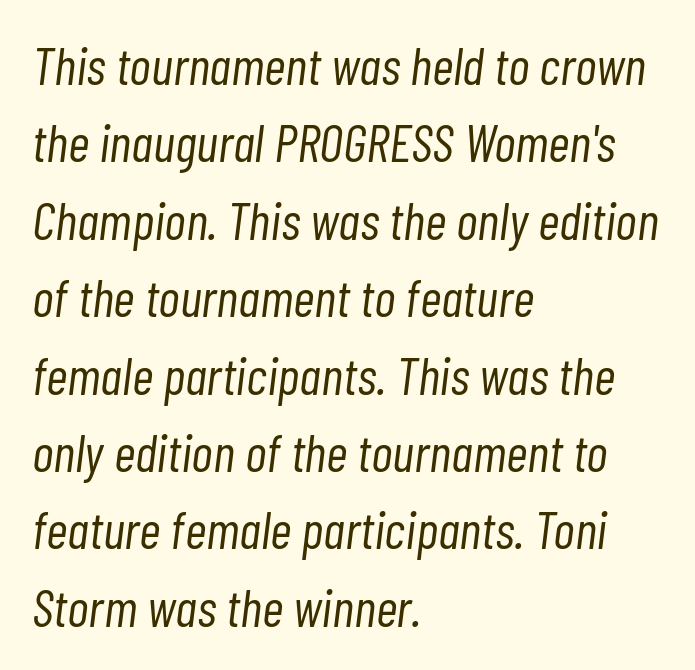
{"italic": "yes", "lean": "right", "slant_degrees": 7, "bold": "no", "weight": "light", "width": "condensed", "stroke_contrast": "low", "x_height": "medium", "monospaced": "no", "underline": "no", "align": "left", "line_spacing": "normal", "line_spacing_ratio": 1.46, "letter_spacing": "normal", "letter_spacing_em": 0.0, "glyph_px": 53}
